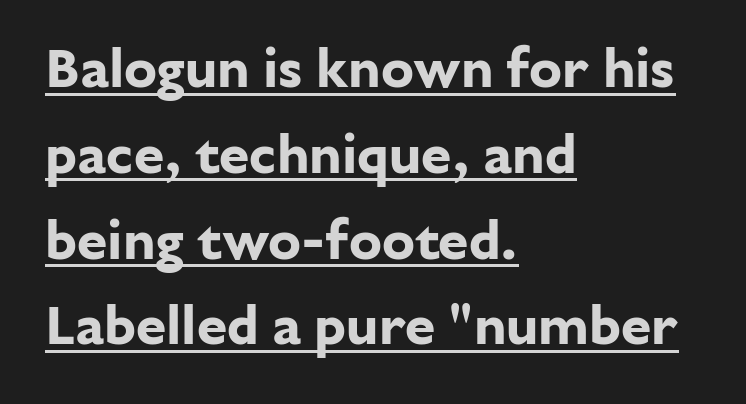
{"serif": "no", "italic": "no", "bold": "yes", "weight": "bold", "width": "normal", "stroke_contrast": "low", "x_height": "medium", "monospaced": "no", "underline": "yes", "align": "left", "line_spacing": "normal", "line_spacing_ratio": 1.56, "letter_spacing": "normal", "letter_spacing_em": 0.0, "glyph_px": 55}
